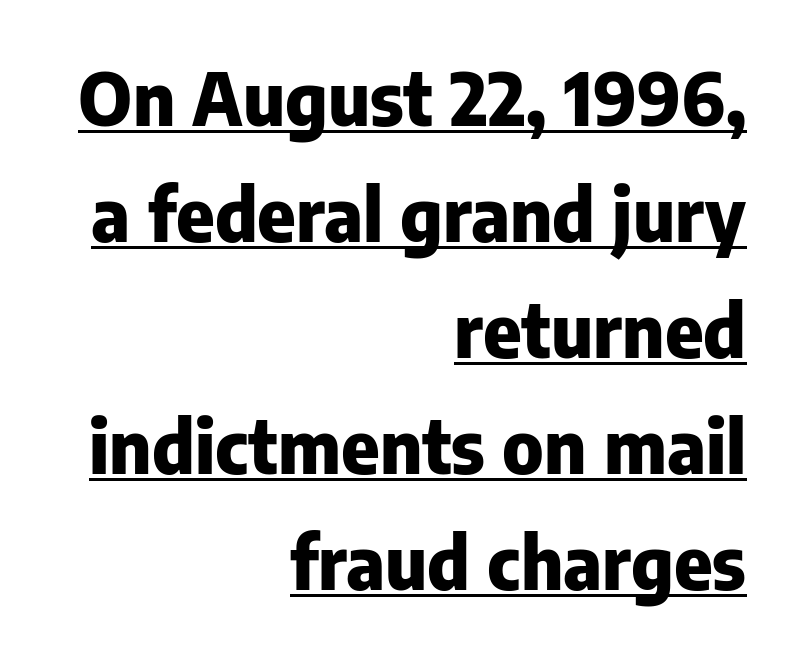
When letters stand straight like this, we call the style roman or upright. Whoever set this chose a conventional vertical rhythm. Heavy-handed strokes throughout: this text is bold. Each line of the rendering has a horizontal stroke beneath the glyphs. Are there feet on the stems? There aren't — it's a sans. Horizontal alignment here is rightward, an uncommon choice for prose.
